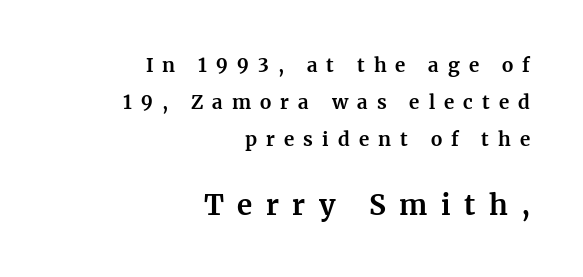
The image shows 28 px bold serif type, upright; set right-aligned, loose line spacing (1.96x), unusually wide letter spacing (+0.48 em), not underlined; the second (bottom) block is 1.47x larger; medium stroke contrast and a medium x-height.
